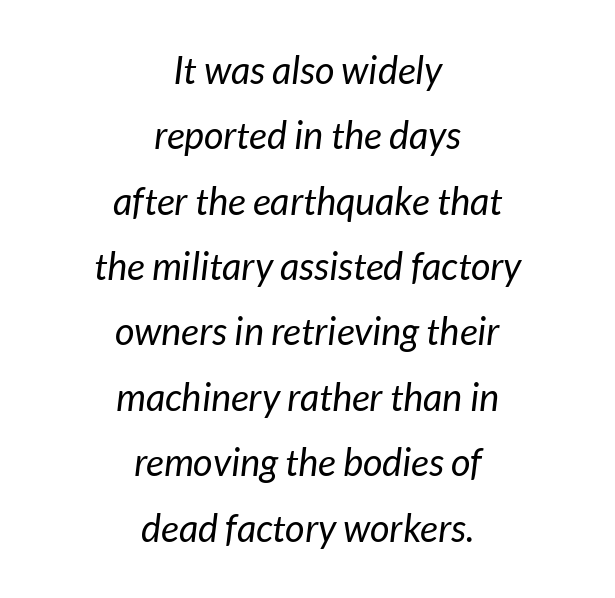
Compared with typical body copy, the letter spacing here is the same. Leftover space on each line is divided equally before and after the words. Note: no serifs on the glyphs. A quiet, ordinary-to-light weight characterises the typeface. This rendering features lettering with no underline. The passage shown is typed in a proportional face where columns would drift.
